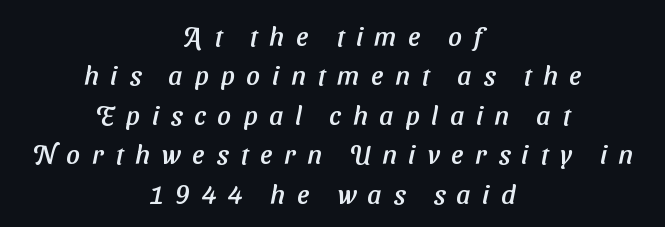
The image shows 27 px text type; set centered, normal line spacing (1.46x), unusually wide letter spacing (+0.43 em), not underlined.
